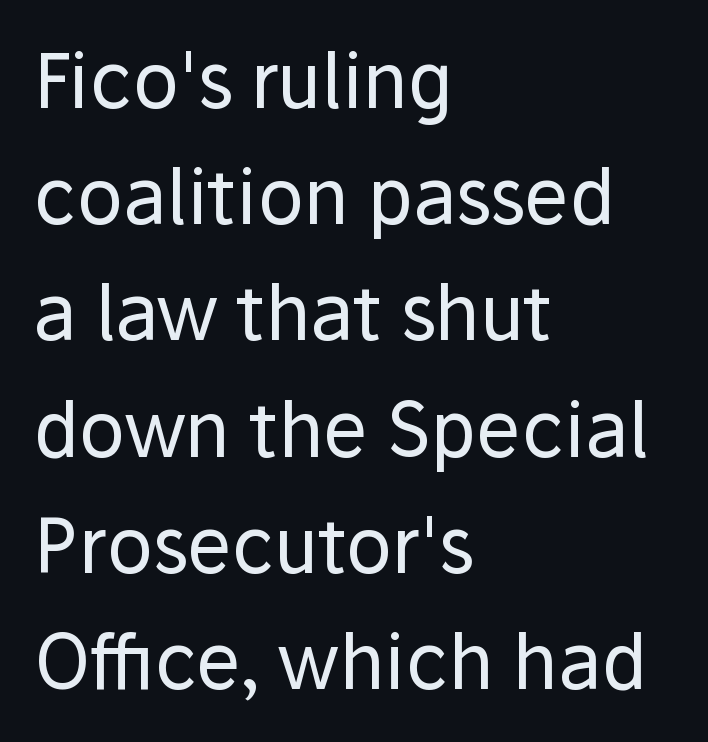
The image shows 75 px regular-weight sans-serif type, upright; set left-aligned, normal line spacing (1.55x), normal letter spacing, not underlined; low stroke contrast and a medium x-height.
